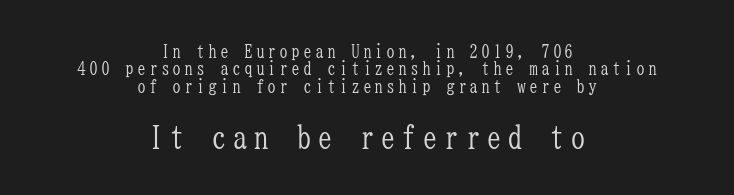
The image shows 32 px light, condensed serif type, upright, monospaced; set centered, tight line spacing (0.97x), not underlined; the second (bottom) block is 1.78x larger; low stroke contrast and a medium x-height.
